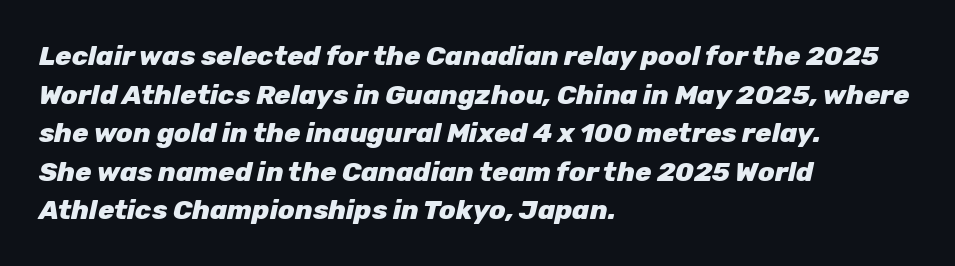
Q: Is the text bold? A: Yes.
Q: Is the text italic (slanted)? A: Yes, it leans right by about 12 degrees.
Q: Is the text underlined? A: No.
Q: How is the paragraph aligned? A: Left-aligned.
Q: Is the spacing between letters normal or unusually wide? A: Normal.
Q: Is the spacing between lines tight, normal or loose? A: Normal.
